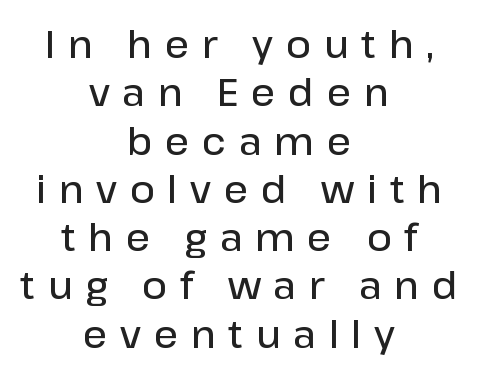
{"serif": "no", "italic": "no", "bold": "semi", "weight": "semibold", "width": "normal", "stroke_contrast": "low", "x_height": "medium", "monospaced": "no", "underline": "no", "align": "center", "line_spacing": "normal", "line_spacing_ratio": 1.27, "letter_spacing": "wide", "letter_spacing_em": 0.33, "glyph_px": 38}
